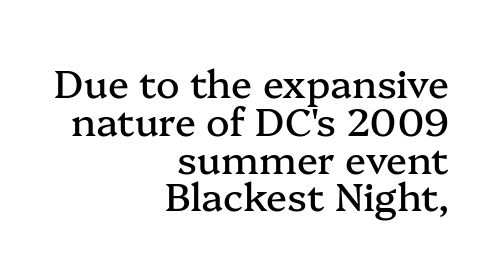
{"serif": "yes", "italic": "no", "width": "normal", "stroke_contrast": "medium", "x_height": "medium", "monospaced": "no", "underline": "no", "align": "right", "line_spacing": "tight", "line_spacing_ratio": 0.97, "letter_spacing": "normal", "letter_spacing_em": 0.0, "glyph_px": 39}
